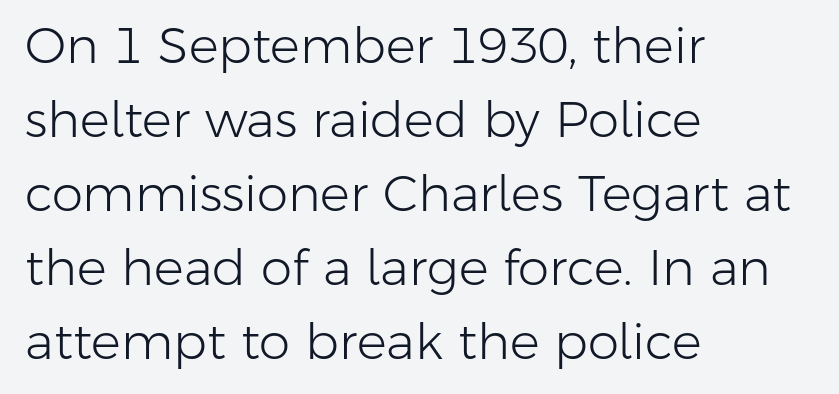
The image shows 50 px light sans-serif type, upright; set left-aligned, normal line spacing (1.48x), normal letter spacing, not underlined; low stroke contrast and a medium x-height.
